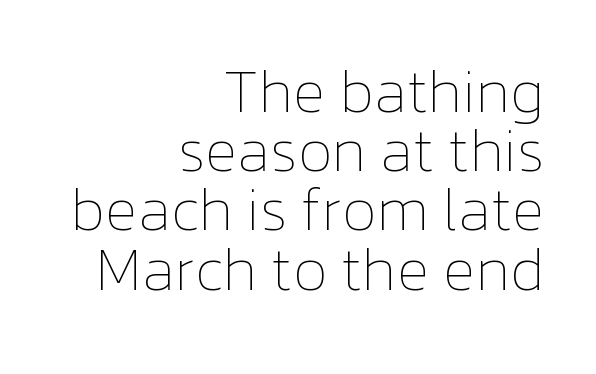
The image shows 61 px thin type, upright; set right-aligned, tight line spacing (0.97x), normal letter spacing, not underlined; low stroke contrast and a medium x-height.
